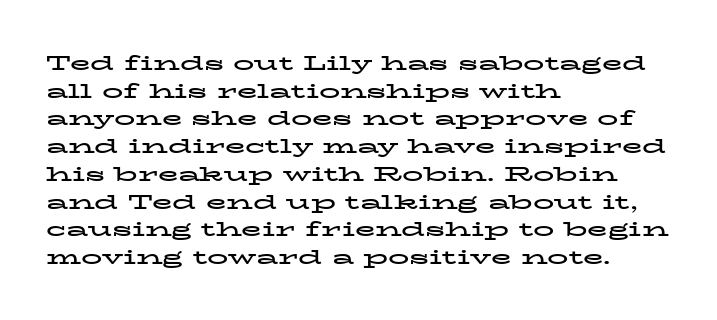
The image shows 21 px bold type, upright; set left-aligned, normal line spacing (1.32x), normal letter spacing, not underlined.
